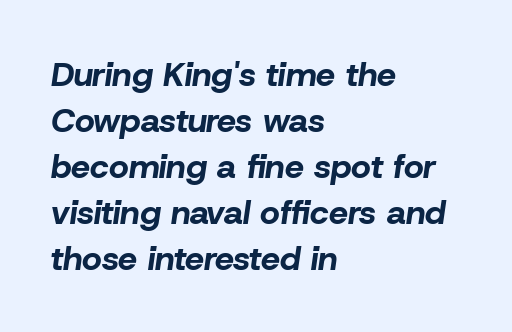
Q: Is the text bold? A: Yes.
Q: Is the text italic (slanted)? A: Yes, it leans right by about 8 degrees.
Q: Is the text underlined? A: No.
Q: How is the paragraph aligned? A: Left-aligned.
Q: Is the spacing between letters normal or unusually wide? A: Normal.
Q: Is the spacing between lines tight, normal or loose? A: Normal.
Q: Width (condensed, normal, or wide)? A: Normal.
Q: Stroke contrast? A: Low.
Q: x-height? A: Medium.
Q: Monospaced? A: No.
